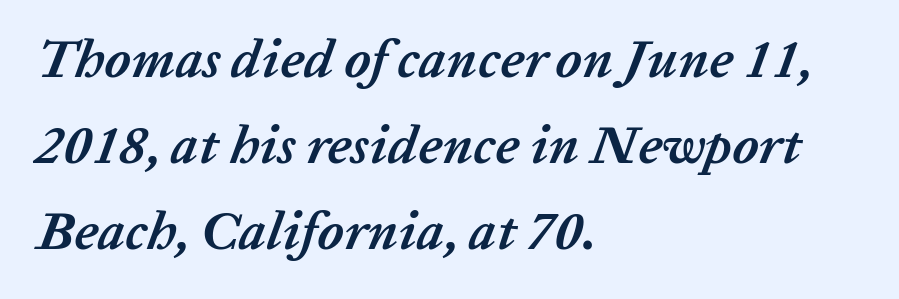
{"italic": "yes", "lean": "right", "slant_degrees": 20, "bold": "yes", "weight": "semibold", "width": "normal", "stroke_contrast": "low", "x_height": "medium", "monospaced": "no", "underline": "no", "align": "left", "line_spacing": "normal", "line_spacing_ratio": 1.59, "letter_spacing": "normal", "letter_spacing_em": 0.0, "glyph_px": 54}
